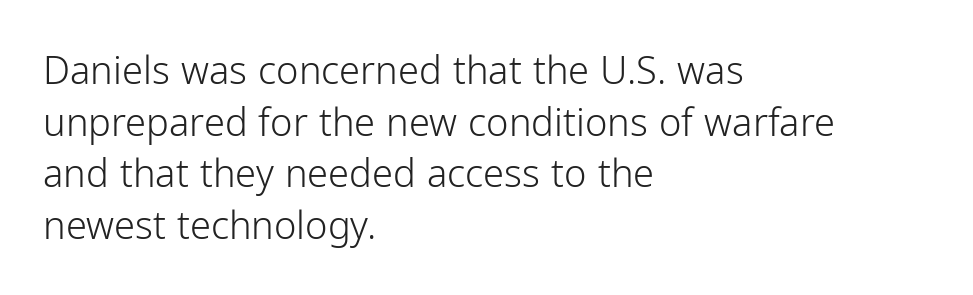
The image shows 38 px light sans-serif type, upright; set left-aligned, normal line spacing (1.36x), normal letter spacing, not underlined; low stroke contrast and a medium x-height.
